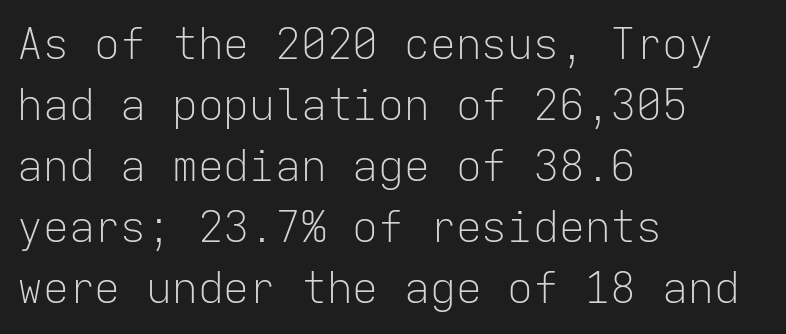
Q: Is the text bold? A: No.
Q: Is the text italic (slanted)? A: No, it is upright.
Q: Is the typeface a serif or a sans-serif typeface? A: Sans-serif.
Q: Is the text underlined? A: No.
Q: How is the paragraph aligned? A: Left-aligned.
Q: Is the spacing between letters normal or unusually wide? A: Normal.
Q: Is the spacing between lines tight, normal or loose? A: Normal.
Q: Width (condensed, normal, or wide)? A: Normal.
Q: Stroke contrast? A: Low.
Q: x-height? A: Medium.
Q: Monospaced? A: Yes.
